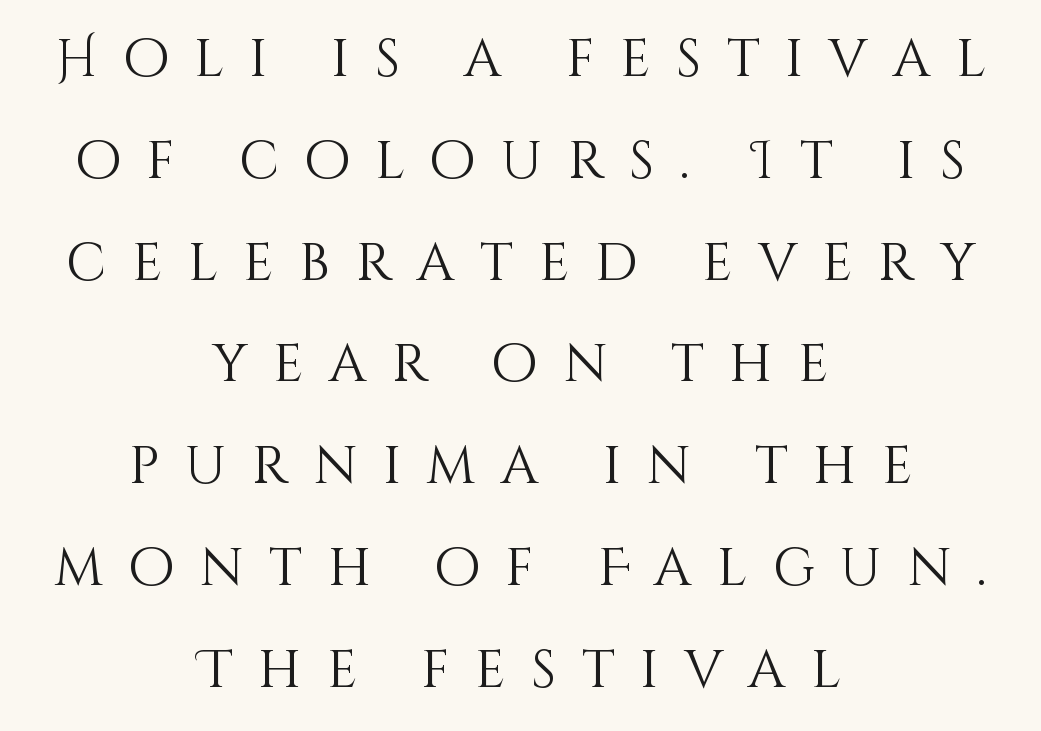
The image shows 53 px light type, upright; set centered, loose line spacing (1.92x), unusually wide letter spacing (+0.48 em), not underlined; medium stroke contrast and a large x-height.
